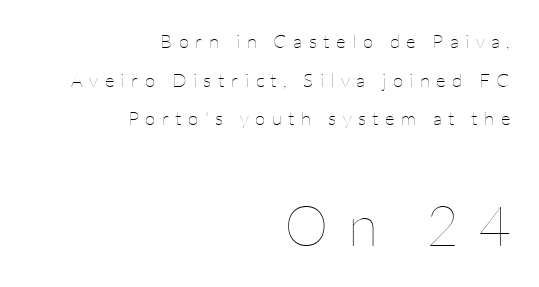
{"italic": "no", "bold": "no", "weight": "thin", "width": "normal", "stroke_contrast": "low", "x_height": "medium", "monospaced": "no", "underline": "no", "align": "right", "line_spacing": "loose", "line_spacing_ratio": 2.03, "letter_spacing": "wide", "letter_spacing_em": 0.34, "larger_block": "second", "size_ratio": 2.95, "glyph_px": 56}
